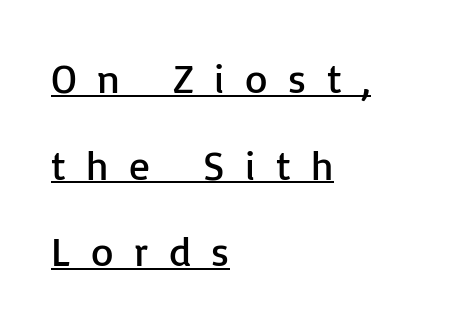
{"serif": "no", "italic": "no", "bold": "no", "weight": "regular", "width": "normal", "stroke_contrast": "low", "x_height": "medium", "monospaced": "no", "underline": "yes", "align": "left", "line_spacing": "loose", "line_spacing_ratio": 2.11, "letter_spacing": "wide", "letter_spacing_em": 0.5, "glyph_px": 41}
